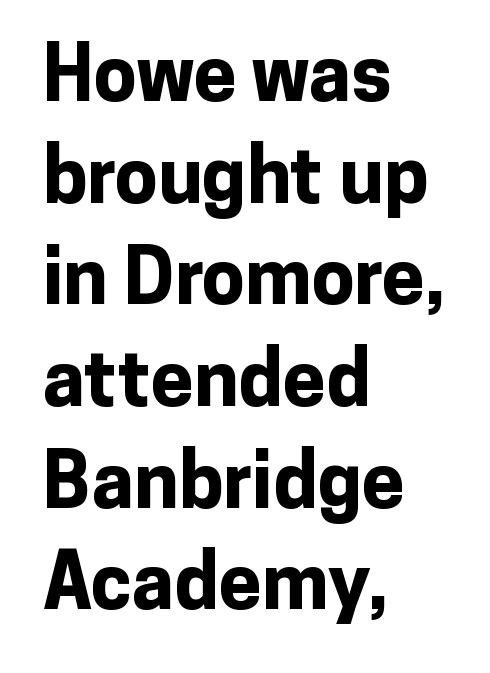
{"serif": "no", "italic": "no", "bold": "yes", "weight": "bold", "width": "normal", "stroke_contrast": "low", "x_height": "medium", "monospaced": "no", "underline": "no", "align": "left", "line_spacing": "normal", "line_spacing_ratio": 1.32, "letter_spacing": "normal", "letter_spacing_em": 0.0, "glyph_px": 77}
